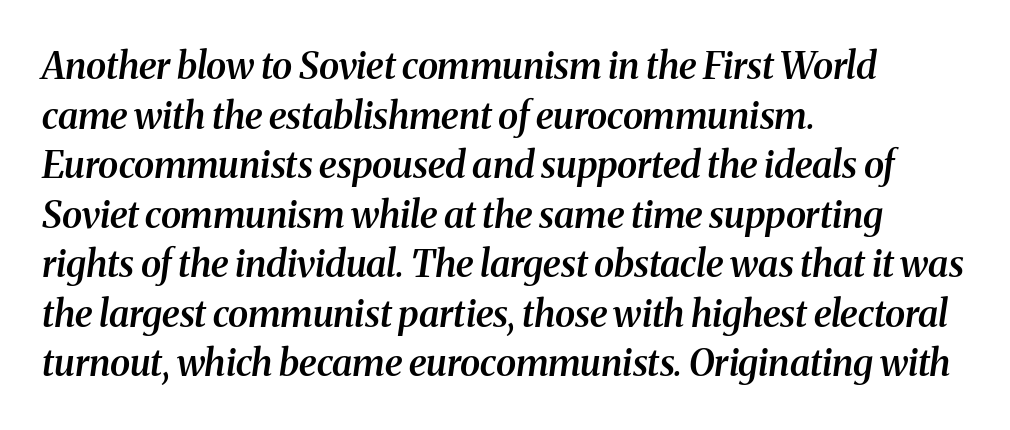
The image shows 37 px semibold serif type, italic (leaning right); set left-aligned, normal line spacing (1.34x), normal letter spacing, not underlined; medium stroke contrast and a medium x-height.
